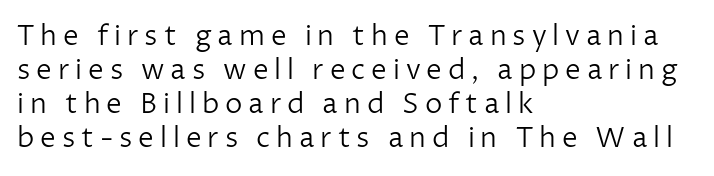
The characters display no serif detailing; their extremities are plain. A typesetter would mark this as roman, not italic. The passage shown has open, widely tracked lettering throughout. The rendering uses natural spacing where letterforms have individual widths.
